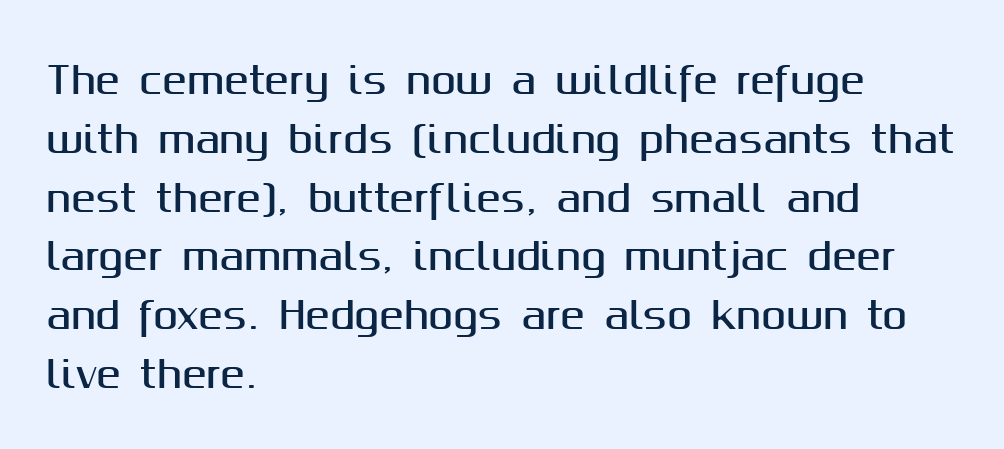
The lettering stays uniformly vertical, giving the passage a roman look. Normally led — the rows are evenly, conventionally spaced. The paragraph has a hard left edge and a soft right edge. Spacing verdict: proportional, widths tailored to each character. The type family on display is of the sans-serif kind. The passage shown is not underscored anywhere.
